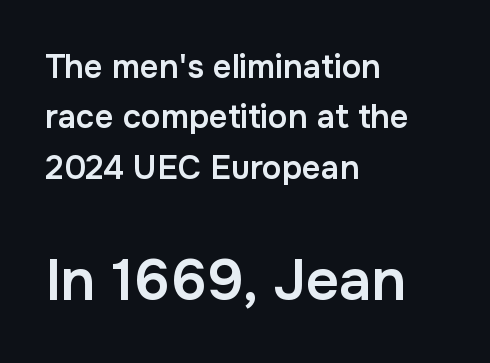
The image shows 58 px semibold sans-serif type, upright; set left-aligned, normal line spacing (1.53x), normal letter spacing, not underlined; the second (bottom) block is 1.76x larger; low stroke contrast and a medium x-height.
